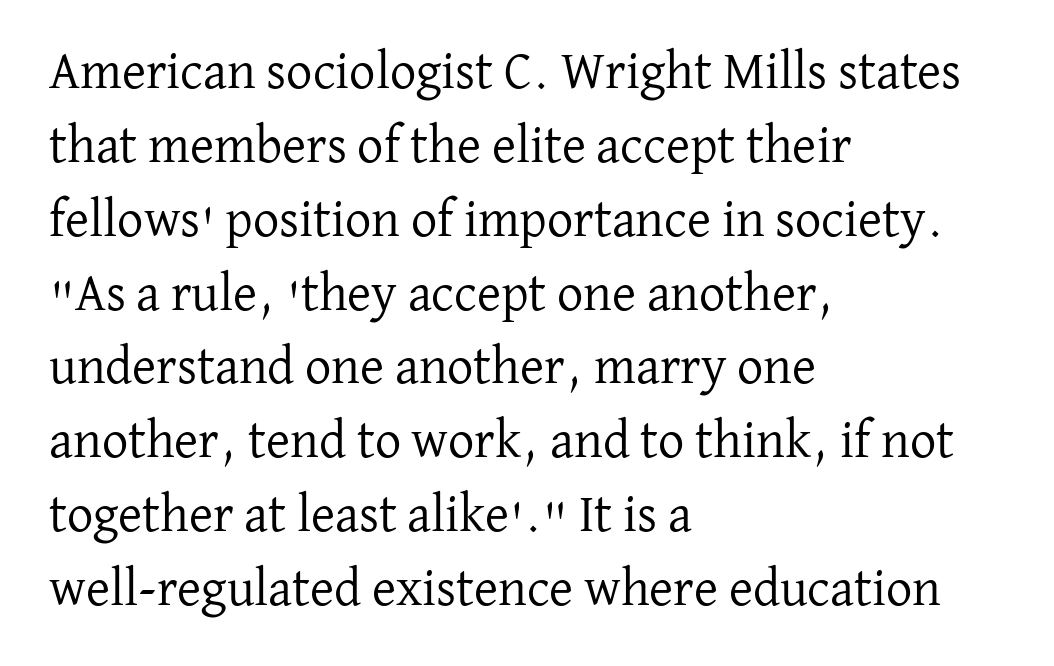
The letters advance in unequal steps, a hallmark of proportional type. Plain, unruled lines of type. The face looks like a standard text weight, possibly lighter. The font's upright variant was chosen for this text.
